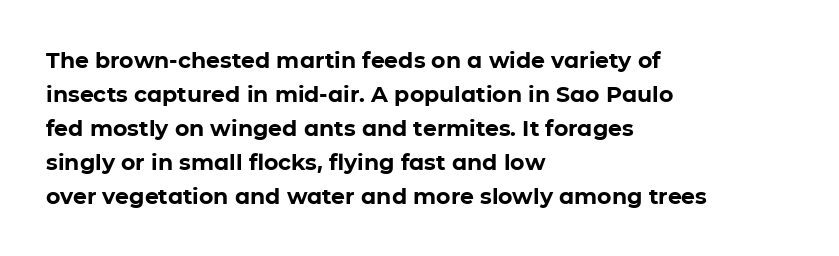
Q: Is the text bold? A: Yes.
Q: Is the text italic (slanted)? A: No, it is upright.
Q: Is the text underlined? A: No.
Q: How is the paragraph aligned? A: Left-aligned.
Q: Is the spacing between letters normal or unusually wide? A: Normal.
Q: Is the spacing between lines tight, normal or loose? A: Normal.
